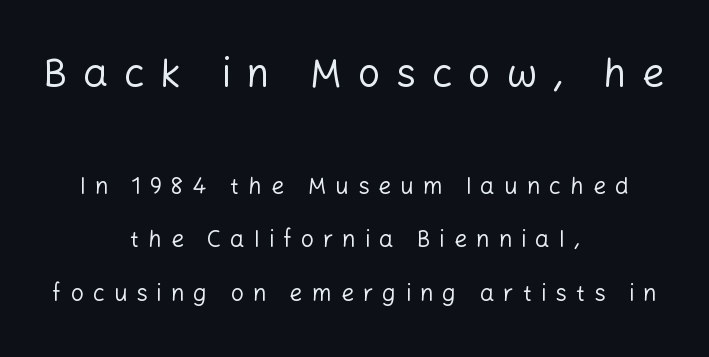
The image shows 40 px regular-weight sans-serif type, upright; set centered, loose line spacing (2.32x), unusually wide letter spacing (+0.39 em), not underlined; the first (top) block is 1.74x larger; low stroke contrast and a medium x-height.
